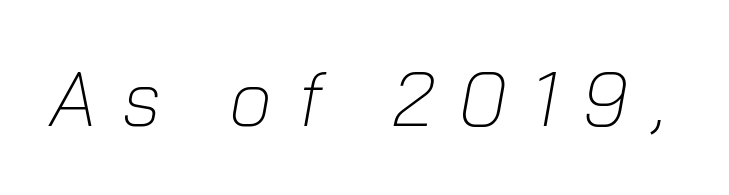
Glance below the letters and you will spot only blank space. Letters have the restrained weight of plain body copy at most. Think of a printed novel: that variable character pitch is what you see here. The passage shown has open, widely tracked lettering throughout. The typography opts for an oblique posture over an upright one.
